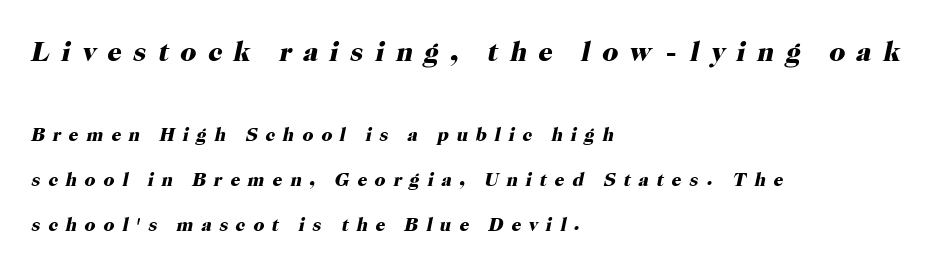
{"serif": "yes", "italic": "yes", "lean": "right", "slant_degrees": 12, "bold": "yes", "weight": "heavy", "width": "normal", "stroke_contrast": "high", "x_height": "medium", "monospaced": "no", "underline": "no", "align": "left", "line_spacing": "loose", "line_spacing_ratio": 2.37, "letter_spacing": "wide", "letter_spacing_em": 0.41, "larger_block": "first", "size_ratio": 1.47, "glyph_px": 28}
